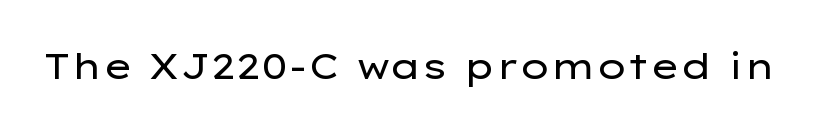
The image shows 36 px regular-weight, wide sans-serif type, upright; set normal letter spacing, not underlined; low stroke contrast and a medium x-height.
